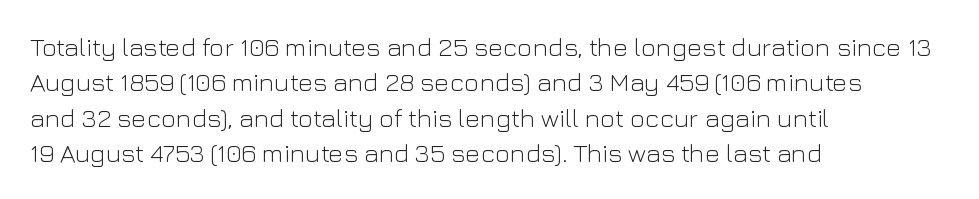
{"italic": "no", "bold": "no", "underline": "no", "align": "left", "line_spacing": "normal", "line_spacing_ratio": 1.36, "letter_spacing": "normal", "letter_spacing_em": 0.0, "glyph_px": 26}
